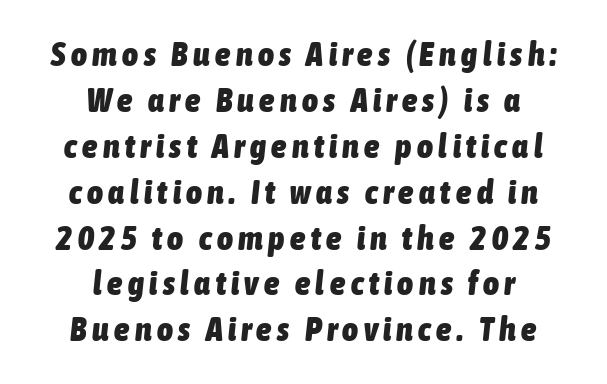
{"italic": "yes", "lean": "right", "slant_degrees": 6, "bold": "yes", "weight": "heavy", "width": "condensed", "stroke_contrast": "low", "x_height": "medium", "monospaced": "no", "underline": "no", "align": "center", "line_spacing": "normal", "line_spacing_ratio": 1.35, "glyph_px": 34}
